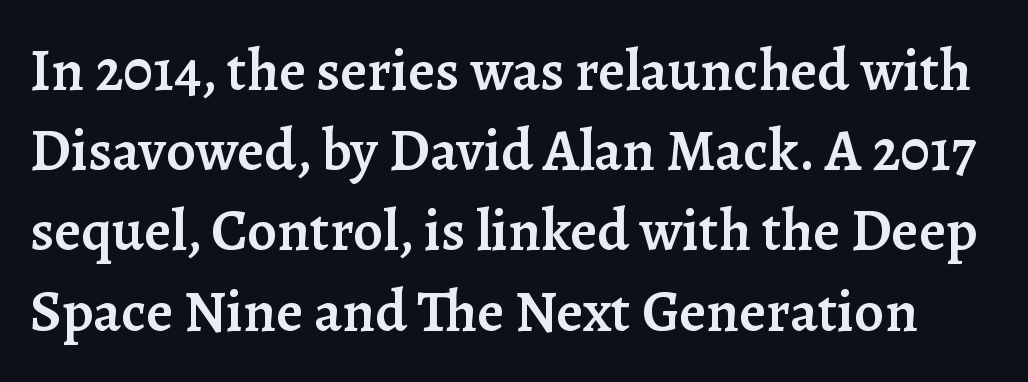
{"serif": "yes", "italic": "no", "bold": "semi", "weight": "semibold", "width": "normal", "stroke_contrast": "low", "x_height": "medium", "monospaced": "no", "underline": "no", "line_spacing": "normal", "line_spacing_ratio": 1.36, "letter_spacing": "normal", "letter_spacing_em": 0.0, "glyph_px": 59}
